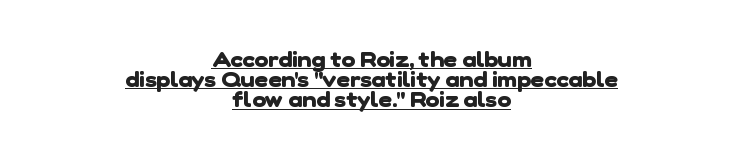
Q: Is the text bold? A: Yes.
Q: Is the text underlined? A: Yes.
Q: How is the paragraph aligned? A: Centered.
Q: Is the spacing between letters normal or unusually wide? A: Normal.
Q: Is the spacing between lines tight, normal or loose? A: Tight.
